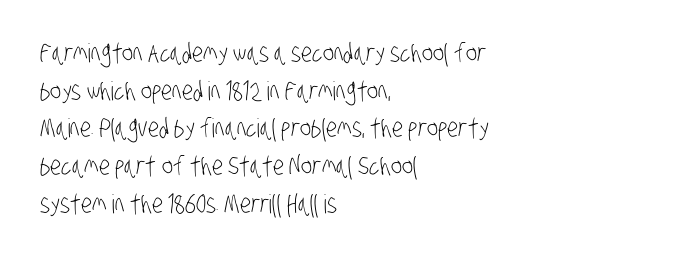
{"bold": "no", "underline": "no", "align": "left", "line_spacing": "normal", "line_spacing_ratio": 1.45, "letter_spacing": "normal", "letter_spacing_em": 0.0, "glyph_px": 26}
